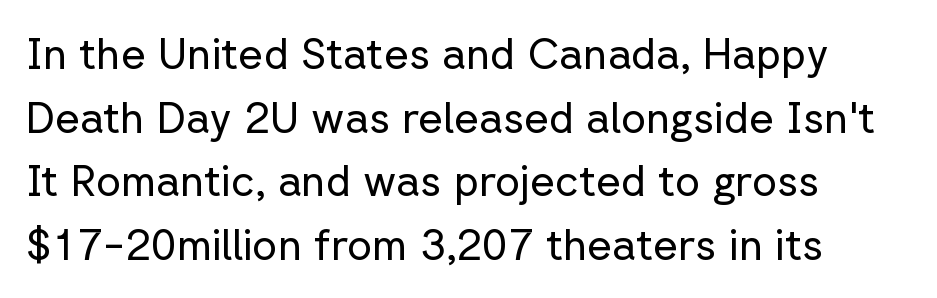
{"serif": "no", "italic": "no", "bold": "no", "weight": "regular", "width": "normal", "stroke_contrast": "low", "x_height": "medium", "monospaced": "no", "underline": "no", "align": "left", "line_spacing": "normal", "line_spacing_ratio": 1.48, "letter_spacing": "normal", "letter_spacing_em": 0.0, "glyph_px": 43}
